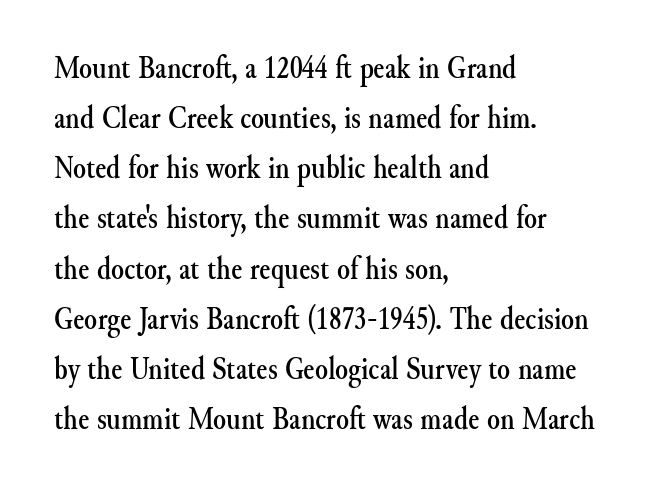
Tracking here is standard; glyphs follow each other at the usual distance. One glance says typical: line gaps are just what's usual. Tall strokes in this sample are plumb rather than angled. Do the characters align in a grid? No, the font is proportional. Anything drawn beneath the words? Only blank space.
